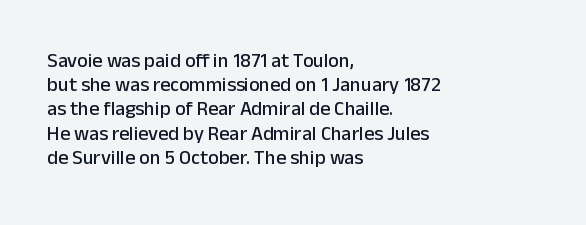
If you drew a line through each stem, it would be perfectly vertical. The line texture is even and compact thanks to regular tracking. Which margin do the lines hug? The left one — the right edge is uneven. Letters rest on an invisible, unmarked baseline.
